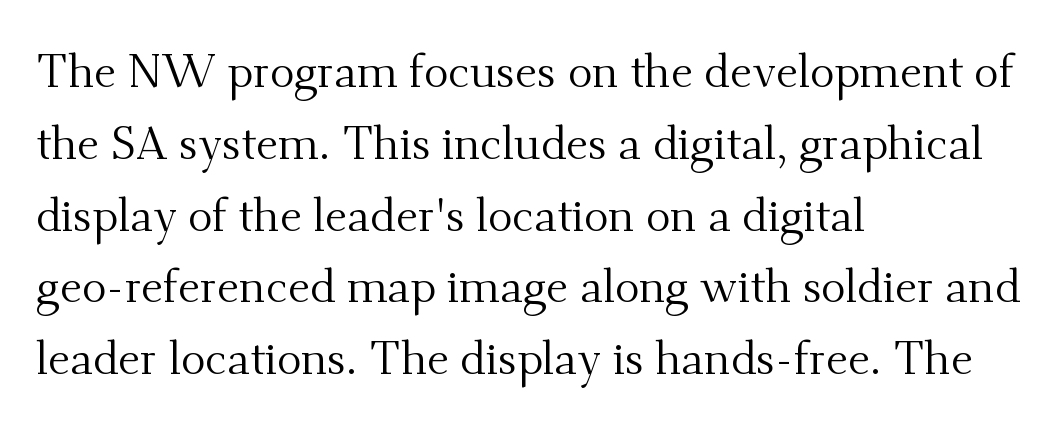
{"serif": "yes", "italic": "no", "bold": "no", "weight": "regular", "width": "normal", "stroke_contrast": "medium", "x_height": "small", "monospaced": "no", "underline": "no", "align": "left", "line_spacing": "normal", "line_spacing_ratio": 1.56, "letter_spacing": "normal", "letter_spacing_em": 0.0, "glyph_px": 46}
